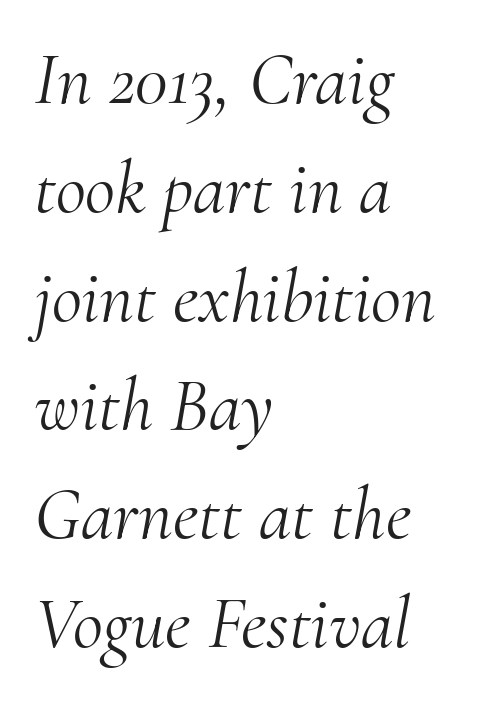
Q: Is the text bold? A: No.
Q: Is the text italic (slanted)? A: Yes, it leans right by about 10 degrees.
Q: Is the typeface a serif or a sans-serif typeface? A: Serif.
Q: Is the text underlined? A: No.
Q: How is the paragraph aligned? A: Left-aligned.
Q: Is the spacing between letters normal or unusually wide? A: Normal.
Q: Is the spacing between lines tight, normal or loose? A: Normal.
Q: Width (condensed, normal, or wide)? A: Normal.
Q: Stroke contrast? A: Medium.
Q: x-height? A: Small.
Q: Monospaced? A: No.
